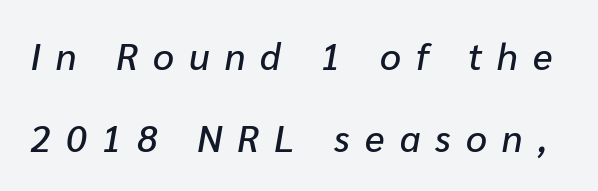
The image shows 37 px text type, italic (leaning right); set loose line spacing (2.21x), unusually wide letter spacing (+0.41 em), not underlined; low stroke contrast and a medium x-height.
